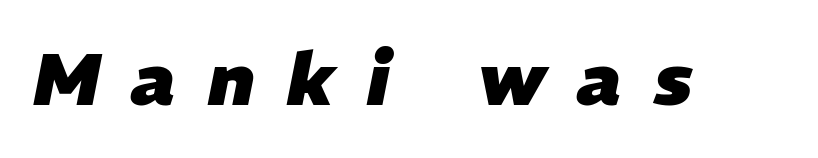
The image shows 73 px heavy type, italic (leaning right); set unusually wide letter spacing (+0.44 em), not underlined; low stroke contrast and a medium x-height.
